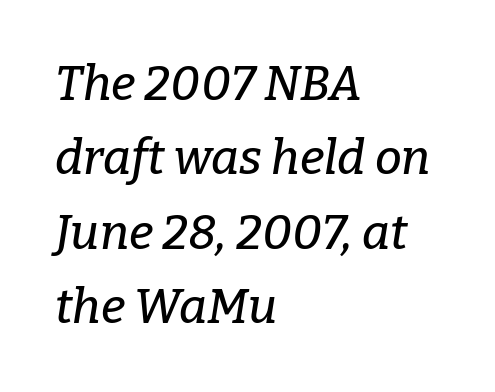
The text was rendered using a seriffed face with decorative stroke endings. Summary of vertical rhythm: regular, with standard interline spacing. Each word holds together tightly as a unit, with standard inter-letter gaps. The typography opts for an oblique posture over an upright one.
